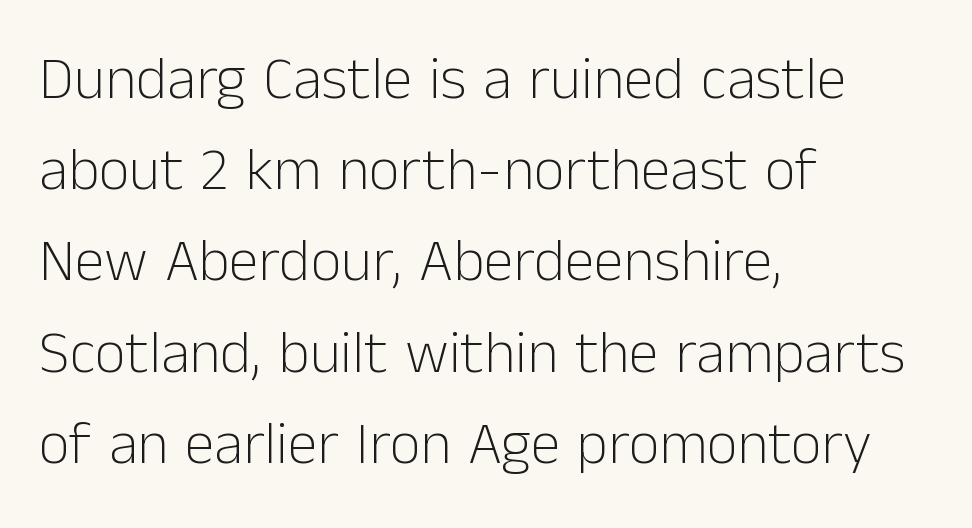
The specimen omits any rule beneath the text block's lines. Notice how the passage keeps a crisp vertical edge on the left only. To sum up the face: it is a sans, with no serifs. The tracking reads as untouched default to a designer's eye. Nope, not italic — everything's standing straight.
